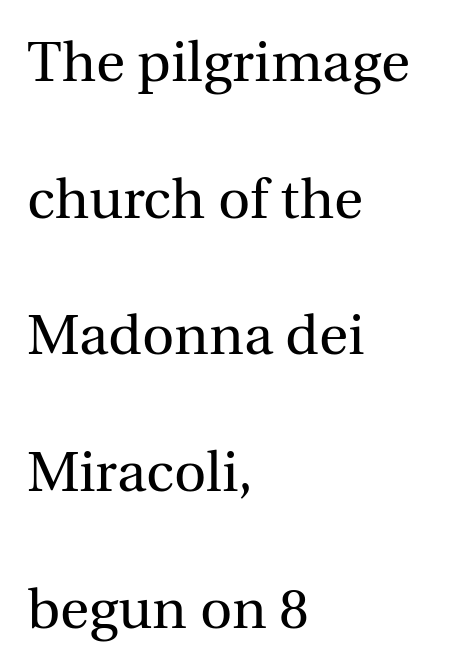
Upright lettering throughout. Is the stroke heavy? The answer is a plain regular-or-lighter. Just letters on the line, the space beneath them empty. In terms of letterform style, serifs are clearly present. This block would shrink considerably if given ordinary leading; it's expanded now.
